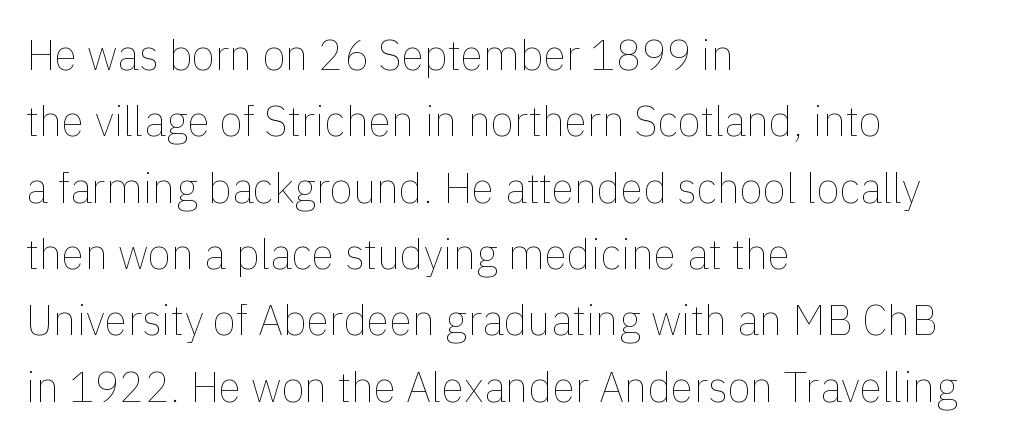
The image shows 42 px thin type, upright; set left-aligned, normal line spacing (1.58x), normal letter spacing, not underlined; a medium x-height.
